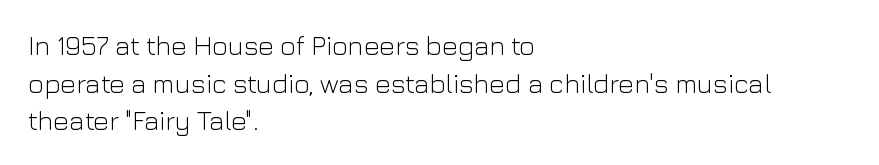
The image shows 27 px text type, upright; set left-aligned, normal line spacing (1.39x), normal letter spacing, not underlined.
